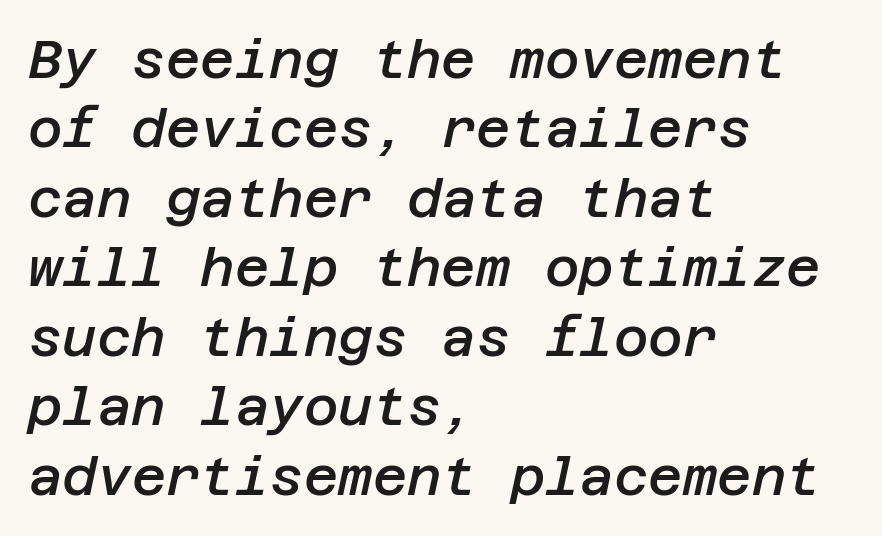
Q: Is the text bold? A: Semi-bold.
Q: Is the text italic (slanted)? A: Yes, it leans right by about 12 degrees.
Q: Is the text underlined? A: No.
Q: How is the paragraph aligned? A: Left-aligned.
Q: Is the spacing between letters normal or unusually wide? A: Normal.
Q: Is the spacing between lines tight, normal or loose? A: Normal.
Q: Width (condensed, normal, or wide)? A: Normal.
Q: Stroke contrast? A: Low.
Q: x-height? A: Large.
